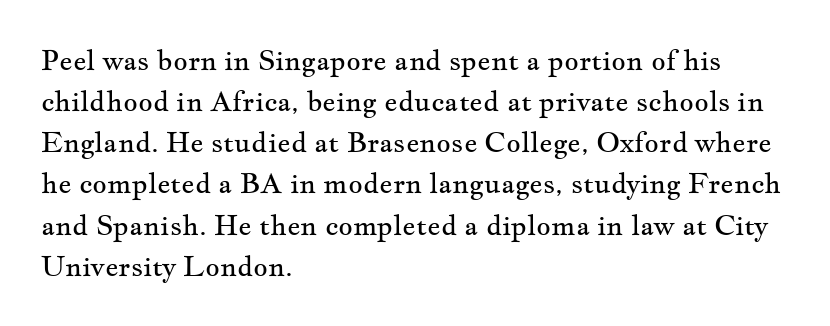
Underlining? Definitely not there. No extra ink here — the face is not bold. One glance says typical: line gaps are just what's usual. Note the varied advance widths — an 'i' is clearly narrower than an 'm'. Notice how the stems are strictly vertical — no italics here.
